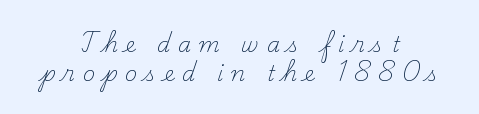
Vertically, the passage feels balanced, rows spaced as you'd expect. No letter is thick-stroked: the sample isn't bold. Here the glyphs are tracked loosely, breaking word shapes into spaced letters. Caption: multi-line text, centered on the measure. Underlining? Definitely not there.
